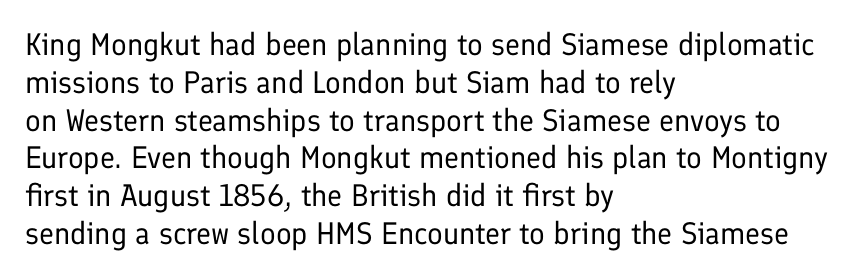
Q: Is the text bold? A: No.
Q: Is the text italic (slanted)? A: No, it is upright.
Q: Is the typeface a serif or a sans-serif typeface? A: Sans-serif.
Q: Is the text underlined? A: No.
Q: How is the paragraph aligned? A: Left-aligned.
Q: Is the spacing between letters normal or unusually wide? A: Normal.
Q: Width (condensed, normal, or wide)? A: Normal.
Q: Stroke contrast? A: Low.
Q: x-height? A: Medium.
Q: Monospaced? A: No.
